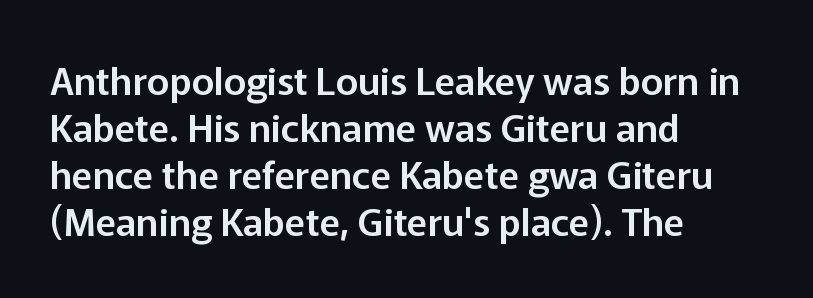
The image shows 38 px sans-serif type, upright; set left-aligned, line spacing 1.24x, normal letter spacing, not underlined; low stroke contrast and a medium x-height.
